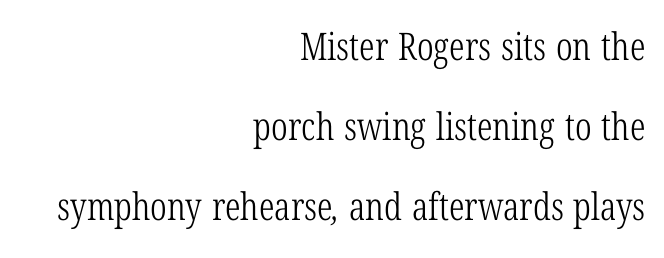
{"serif": "yes", "bold": "no", "weight": "light", "width": "condensed", "stroke_contrast": "low", "x_height": "medium", "monospaced": "no", "underline": "no", "align": "right", "line_spacing": "loose", "line_spacing_ratio": 2.1, "letter_spacing": "normal", "letter_spacing_em": 0.0, "glyph_px": 38}
